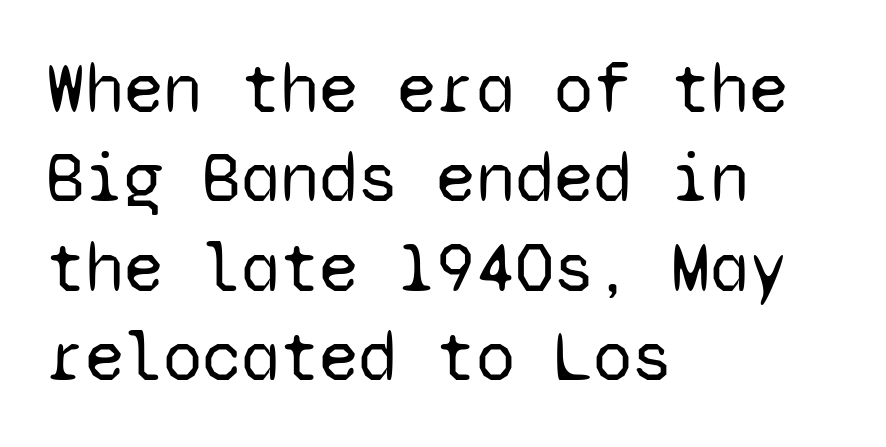
These lines keep a tight, regular rhythm from letter to letter. Is this a fixed-width face? Yes — each glyph sits in an identical cell. What's the leading like? Ordinary, nothing unusual. Typographically, this falls in the sans-serif category.
